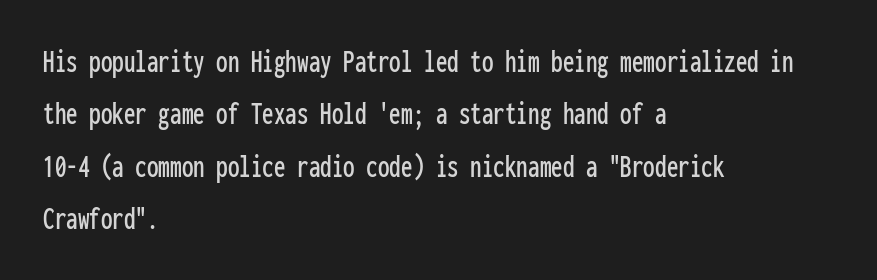
Q: Is the text italic (slanted)? A: No, it is upright.
Q: Is the typeface a serif or a sans-serif typeface? A: Sans-serif.
Q: Is the text underlined? A: No.
Q: How is the paragraph aligned? A: Left-aligned.
Q: Is the spacing between letters normal or unusually wide? A: Normal.
Q: Is the spacing between lines tight, normal or loose? A: Normal.
Q: Width (condensed, normal, or wide)? A: Condensed.
Q: Stroke contrast? A: Low.
Q: x-height? A: Medium.
Q: Monospaced? A: Yes.
